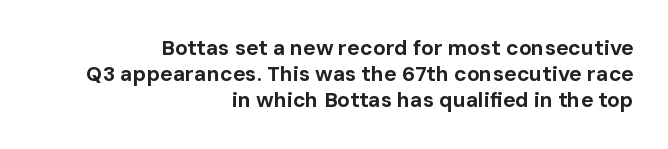
In terms of leading, this rendering sits right in the middle. Nothing unusual about the tracking: characters are spaced as the font intends. How heavy is the stroke? Heavy — this is a bold. The words here are not underlined. This is roman type, the default non-slanted kind.
